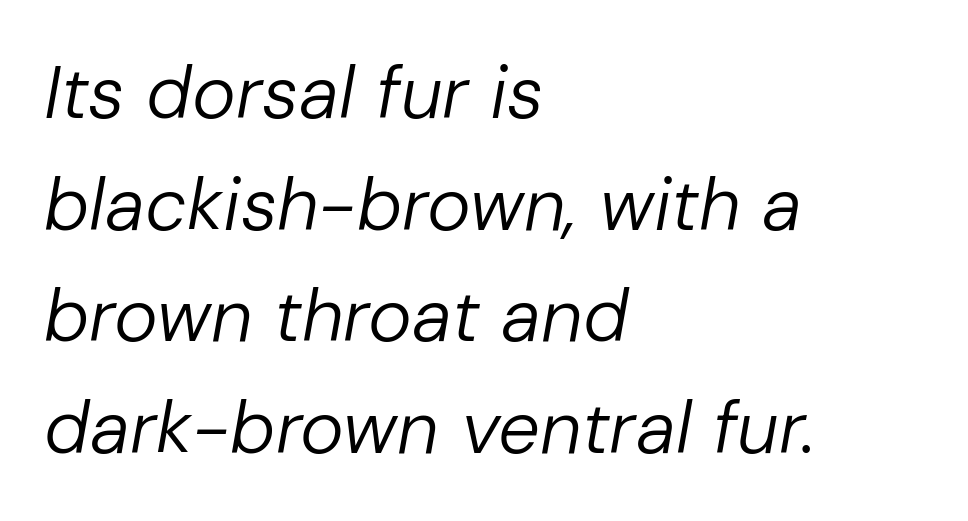
Q: Is the text bold? A: No.
Q: Is the text italic (slanted)? A: Yes, it leans right by about 10 degrees.
Q: Is the text underlined? A: No.
Q: How is the paragraph aligned? A: Left-aligned.
Q: Is the spacing between letters normal or unusually wide? A: Normal.
Q: Is the spacing between lines tight, normal or loose? A: Normal.
Q: Width (condensed, normal, or wide)? A: Normal.
Q: Stroke contrast? A: Low.
Q: x-height? A: Medium.
Q: Monospaced? A: No.
